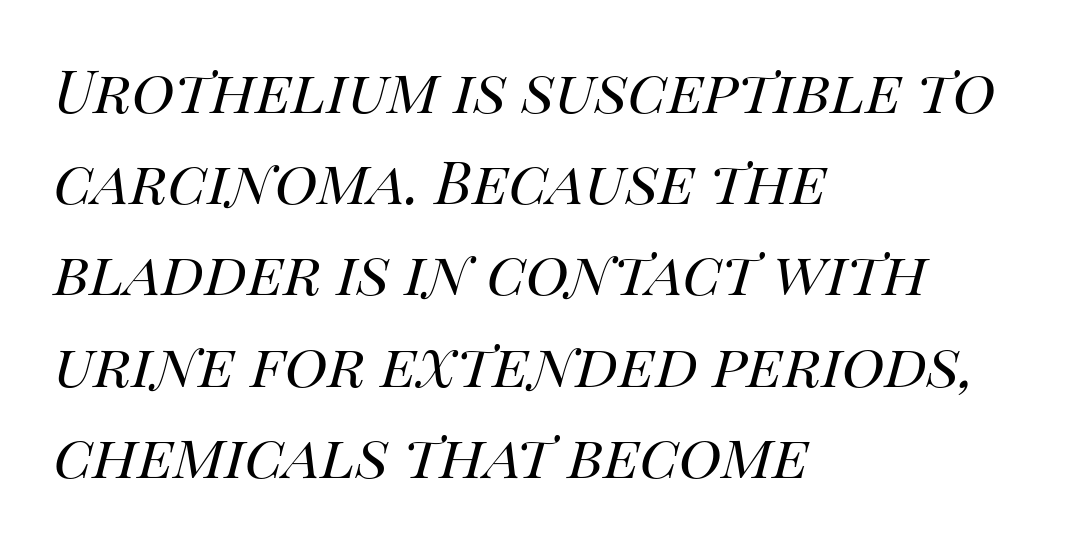
Q: Is the text bold? A: No.
Q: Is the text italic (slanted)? A: Yes, it leans right by about 14 degrees.
Q: Is the text underlined? A: No.
Q: How is the paragraph aligned? A: Left-aligned.
Q: Is the spacing between letters normal or unusually wide? A: Normal.
Q: Is the spacing between lines tight, normal or loose? A: Normal.
Q: Width (condensed, normal, or wide)? A: Normal.
Q: Stroke contrast? A: High.
Q: x-height? A: Large.
Q: Monospaced? A: No.
